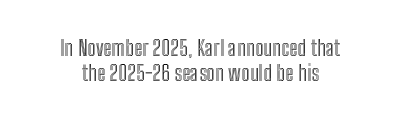
The image shows 22 px text type, upright; set centered, tight line spacing (1.12x), normal letter spacing, not underlined.
